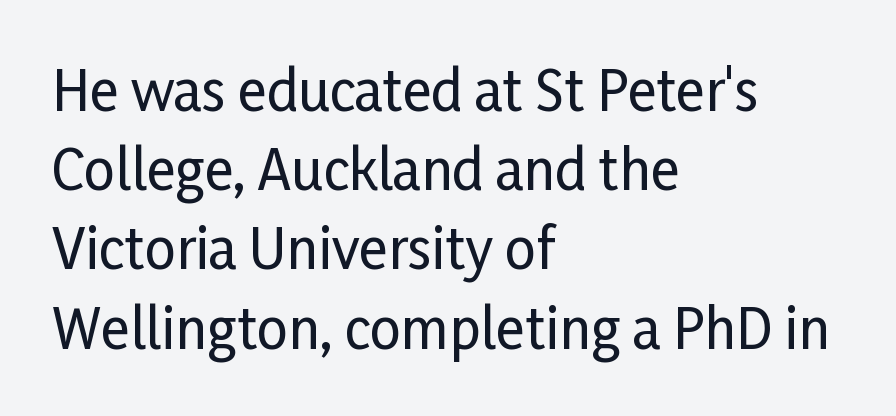
Beneath every word, the page is bare. Quick note: not italic, upright. The paragraph has a hard left edge and a soft right edge. Proportional: the letters do not fall into vertical columns. The rows are spaced the way most documents space them.
